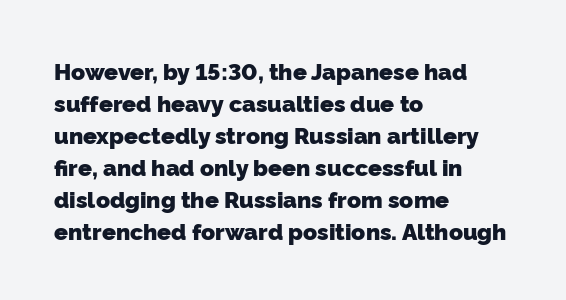
Q: Is the text bold? A: Yes.
Q: Is the text underlined? A: No.
Q: How is the paragraph aligned? A: Left-aligned.
Q: Is the spacing between letters normal or unusually wide? A: Normal.
Q: Is the spacing between lines tight, normal or loose? A: Normal.
